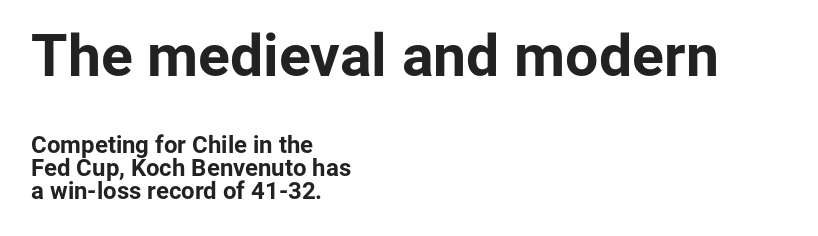
Has an underline been added? It has not. Check where the strokes stop: nothing finishes them off — pure sans. If you measured baseline to baseline, you'd find a short distance. You could not count columns in this text — the font is proportionally spaced.
